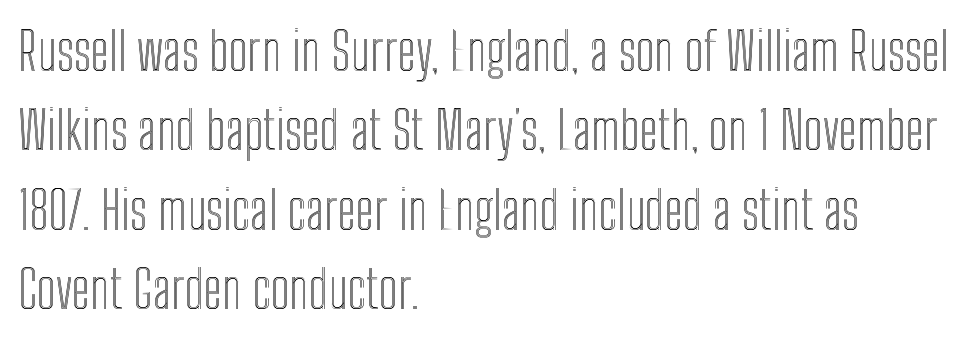
Q: Is the text italic (slanted)? A: No, it is upright.
Q: Is the text underlined? A: No.
Q: How is the paragraph aligned? A: Left-aligned.
Q: Is the spacing between letters normal or unusually wide? A: Normal.
Q: Is the spacing between lines tight, normal or loose? A: Normal.
Q: Width (condensed, normal, or wide)? A: Condensed.
Q: x-height? A: Medium.
Q: Monospaced? A: No.
